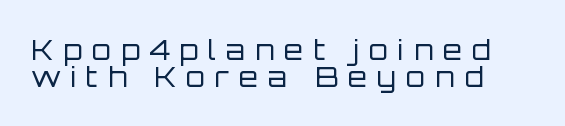
{"serif": "no", "italic": "no", "bold": "no", "weight": "regular", "width": "normal", "stroke_contrast": "low", "x_height": "large", "monospaced": "no", "underline": "no", "align": "left", "line_spacing": "tight", "line_spacing_ratio": 0.97, "letter_spacing": "wide", "letter_spacing_em": 0.35, "glyph_px": 28}
